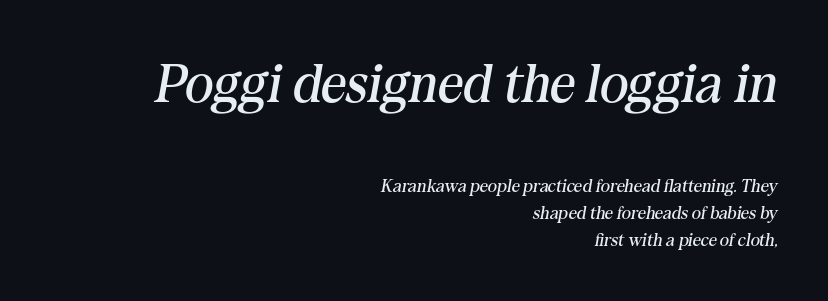
Q: Is the text bold? A: No.
Q: Is the text italic (slanted)? A: Yes, it leans right by about 10 degrees.
Q: Is the typeface a serif or a sans-serif typeface? A: Serif.
Q: Is the text underlined? A: No.
Q: How is the paragraph aligned? A: Right-aligned.
Q: Is the spacing between letters normal or unusually wide? A: Normal.
Q: Is the spacing between lines tight, normal or loose? A: Normal.
Q: Which block of text is set in a larger size, the first (top) or the second (bottom)? A: The first (top) one.
Q: Width (condensed, normal, or wide)? A: Normal.
Q: Stroke contrast? A: Medium.
Q: x-height? A: Medium.
Q: Monospaced? A: No.
